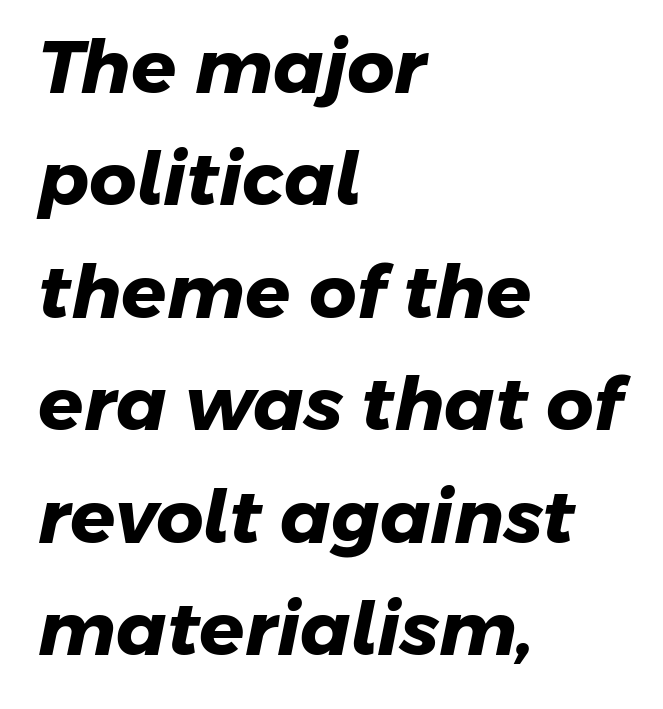
{"serif": "no", "bold": "yes", "weight": "heavy", "width": "normal", "stroke_contrast": "low", "x_height": "medium", "monospaced": "no", "underline": "no", "align": "left", "line_spacing": "normal", "line_spacing_ratio": 1.52, "letter_spacing": "normal", "letter_spacing_em": 0.0, "glyph_px": 74}
